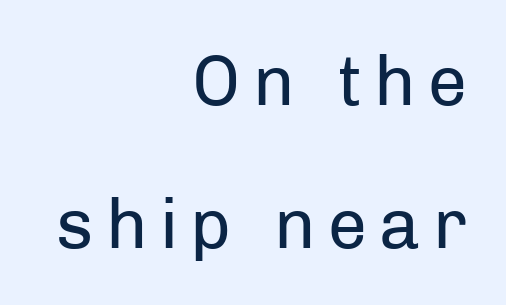
The image shows 70 px regular-weight sans-serif type, upright; set right-aligned, loose line spacing (2.04x), not underlined; low stroke contrast and a medium x-height.
